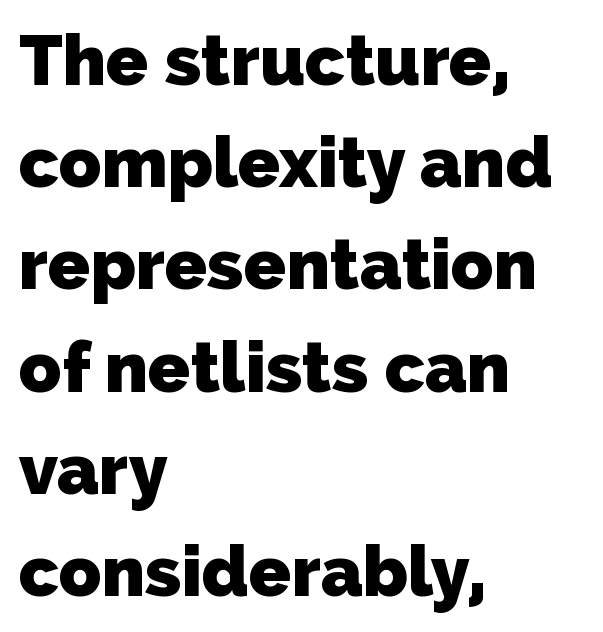
The image shows 70 px heavy sans-serif type; set left-aligned, normal line spacing (1.46x), normal letter spacing, not underlined; low stroke contrast and a medium x-height.
